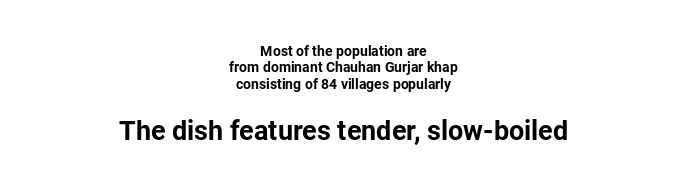
{"italic": "no", "bold": "yes", "underline": "no", "align": "center", "line_spacing_ratio": 1.17, "letter_spacing": "normal", "letter_spacing_em": 0.0, "larger_block": "second", "size_ratio": 1.93, "glyph_px": 27}
